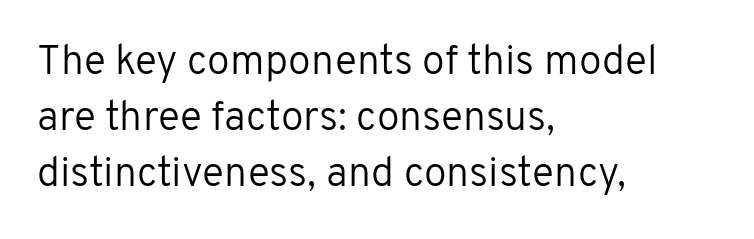
When letters stand straight like this, we call the style roman or upright. The letterforms sit at book weight or below. Note the varied advance widths — an 'i' is clearly narrower than an 'm'. The lines sit at an ordinary, default distance from one another.
